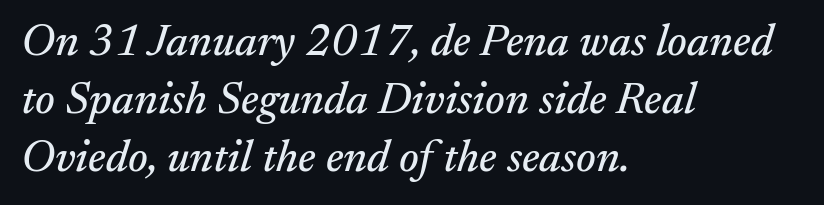
Q: Is the text italic (slanted)? A: Yes, it leans right by about 17 degrees.
Q: Is the typeface a serif or a sans-serif typeface? A: Serif.
Q: Is the text underlined? A: No.
Q: How is the paragraph aligned? A: Left-aligned.
Q: Is the spacing between letters normal or unusually wide? A: Normal.
Q: Is the spacing between lines tight, normal or loose? A: Normal.
Q: Width (condensed, normal, or wide)? A: Normal.
Q: Stroke contrast? A: Medium.
Q: x-height? A: Small.
Q: Monospaced? A: No.
